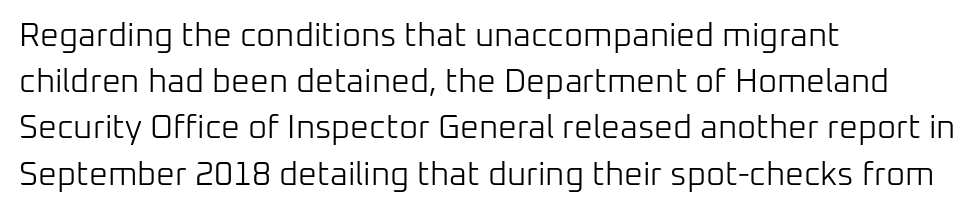
The image shows 33 px light sans-serif type, upright; set left-aligned, normal line spacing (1.4x), normal letter spacing, not underlined; low stroke contrast and a medium x-height.
